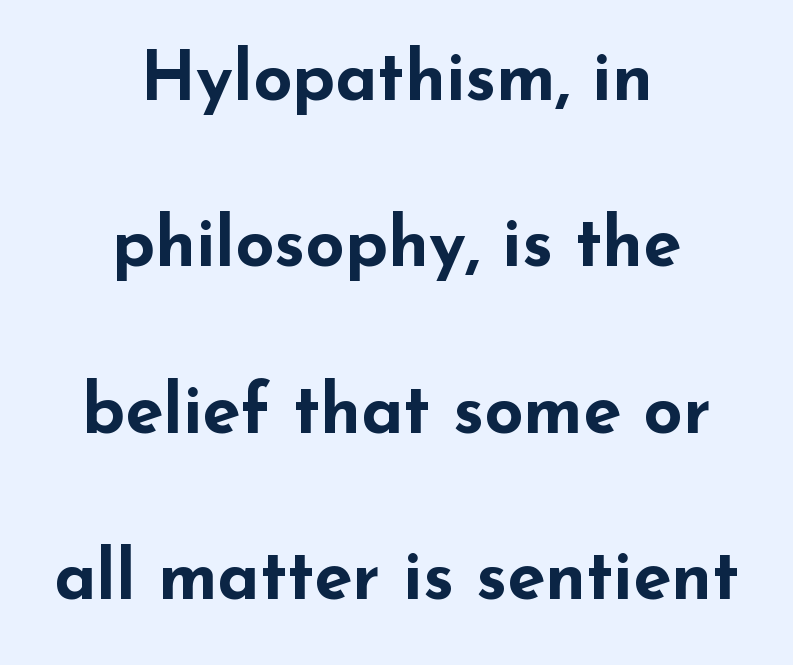
{"serif": "no", "italic": "no", "bold": "yes", "weight": "bold", "width": "wide", "stroke_contrast": "low", "x_height": "small", "monospaced": "no", "underline": "no", "align": "center", "line_spacing": "loose", "line_spacing_ratio": 2.41, "letter_spacing": "normal", "letter_spacing_em": 0.0, "glyph_px": 69}
